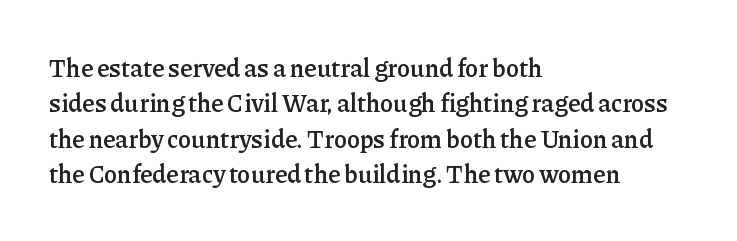
The image shows 25 px text type, upright; set left-aligned, normal line spacing (1.42x), normal letter spacing, not underlined.
